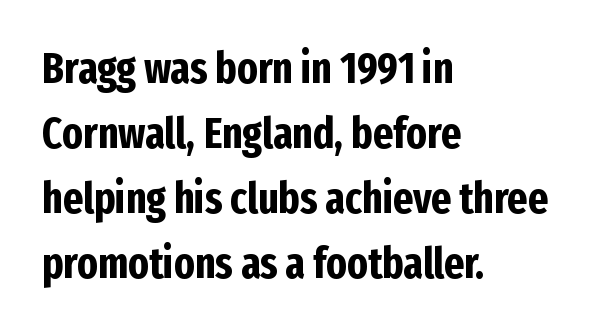
Q: Is the text bold? A: Yes.
Q: Is the text italic (slanted)? A: No, it is upright.
Q: Is the typeface a serif or a sans-serif typeface? A: Sans-serif.
Q: Is the text underlined? A: No.
Q: How is the paragraph aligned? A: Left-aligned.
Q: Is the spacing between letters normal or unusually wide? A: Normal.
Q: Is the spacing between lines tight, normal or loose? A: Normal.
Q: Width (condensed, normal, or wide)? A: Condensed.
Q: Stroke contrast? A: Low.
Q: x-height? A: Medium.
Q: Monospaced? A: No.
